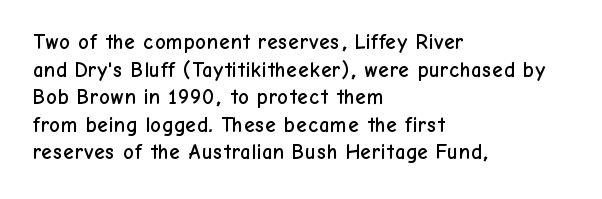
Line starts are locked; line ends wander. Leading matches the norm, producing a regular column. Characters remain perfectly vertical along every line. The area under the type is left untouched. Caption: standard tracking, unaltered.
